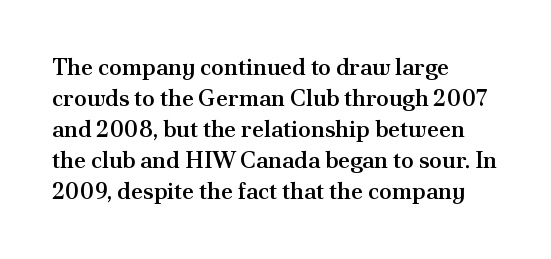
{"italic": "no", "bold": "semi", "underline": "no", "align": "left", "line_spacing": "normal", "line_spacing_ratio": 1.35, "letter_spacing": "normal", "letter_spacing_em": 0.0, "glyph_px": 23}
